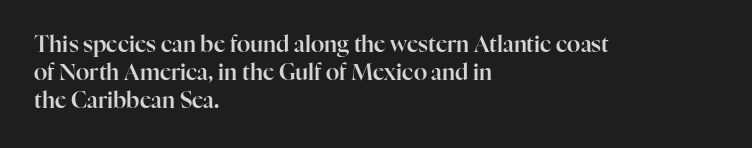
{"italic": "no", "underline": "no", "align": "left", "line_spacing": "normal", "line_spacing_ratio": 1.28, "letter_spacing": "normal", "letter_spacing_em": 0.0, "glyph_px": 22}
